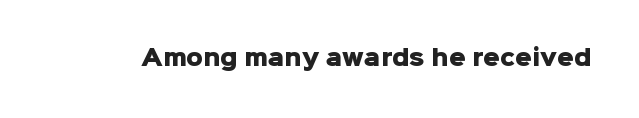
Q: Is the text bold? A: Yes.
Q: Is the text italic (slanted)? A: No, it is upright.
Q: Is the text underlined? A: No.
Q: Is the spacing between letters normal or unusually wide? A: Normal.
